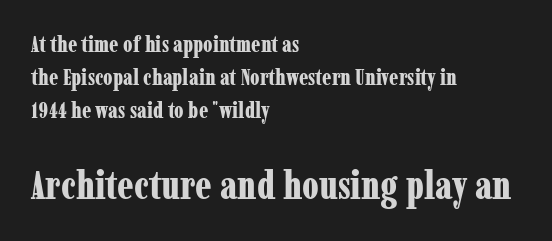
Q: Is the text bold? A: Yes.
Q: Is the text italic (slanted)? A: No, it is upright.
Q: Is the typeface a serif or a sans-serif typeface? A: Serif.
Q: Is the text underlined? A: No.
Q: How is the paragraph aligned? A: Left-aligned.
Q: Is the spacing between letters normal or unusually wide? A: Normal.
Q: Is the spacing between lines tight, normal or loose? A: Normal.
Q: Which block of text is set in a larger size, the first (top) or the second (bottom)? A: The second (bottom) one.
Q: Width (condensed, normal, or wide)? A: Condensed.
Q: Stroke contrast? A: Low.
Q: x-height? A: Medium.
Q: Monospaced? A: No.
